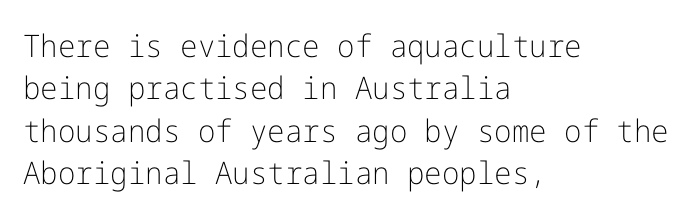
The image shows 31 px light sans-serif type, upright; set left-aligned, normal line spacing (1.37x), normal letter spacing, not underlined; low stroke contrast and a medium x-height.
